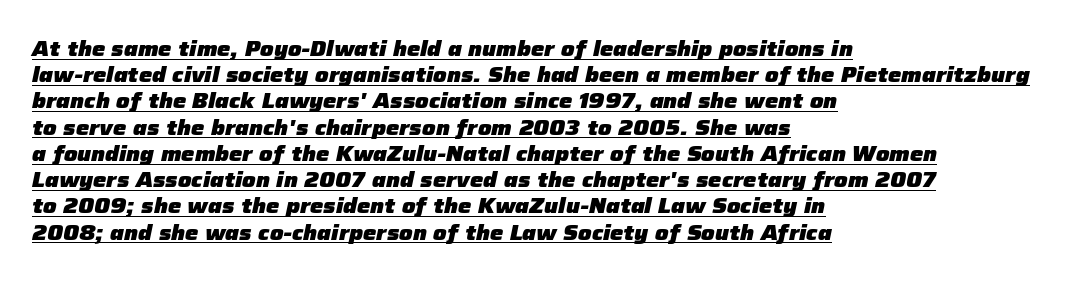
The vertical gap from one line to the next is medium. If you drew a line through each stem, it would be angled. The face used here is rendered with its standard letterfit. A typographer would call this underscored text.
